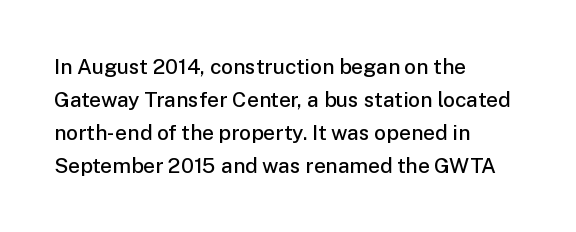
Q: Is the text bold? A: Semi-bold.
Q: Is the text italic (slanted)? A: No, it is upright.
Q: Is the text underlined? A: No.
Q: How is the paragraph aligned? A: Left-aligned.
Q: Is the spacing between letters normal or unusually wide? A: Normal.
Q: Is the spacing between lines tight, normal or loose? A: Normal.
